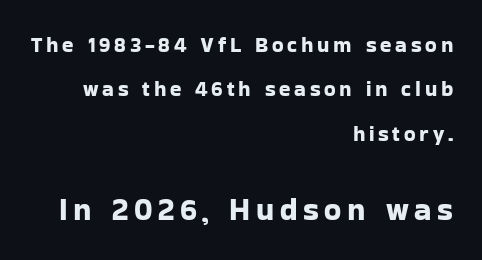
Q: Is the text italic (slanted)? A: No, it is upright.
Q: Is the typeface a serif or a sans-serif typeface? A: Sans-serif.
Q: Is the text underlined? A: No.
Q: How is the paragraph aligned? A: Right-aligned.
Q: Is the spacing between lines tight, normal or loose? A: Loose.
Q: Which block of text is set in a larger size, the first (top) or the second (bottom)? A: The second (bottom) one.
Q: Width (condensed, normal, or wide)? A: Normal.
Q: Stroke contrast? A: Low.
Q: x-height? A: Medium.
Q: Monospaced? A: No.
